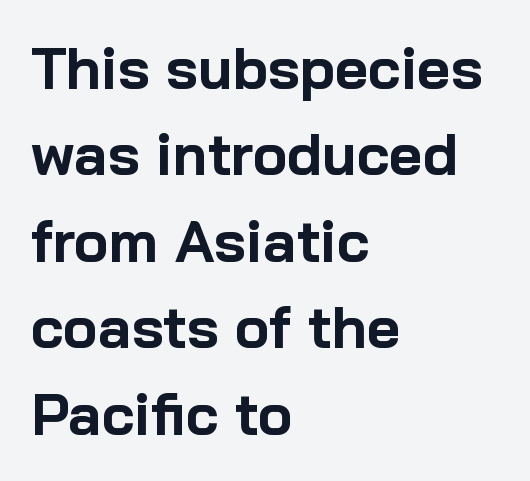
{"serif": "no", "italic": "no", "bold": "yes", "weight": "bold", "width": "normal", "stroke_contrast": "low", "x_height": "medium", "monospaced": "no", "underline": "no", "align": "left", "line_spacing": "normal", "line_spacing_ratio": 1.49, "letter_spacing": "normal", "letter_spacing_em": 0.0, "glyph_px": 58}
